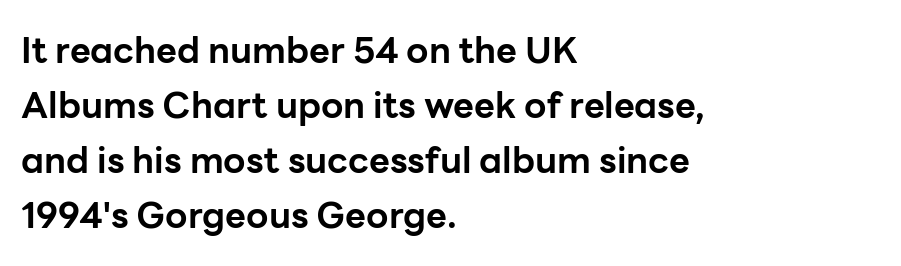
{"serif": "no", "italic": "no", "bold": "yes", "weight": "bold", "width": "normal", "stroke_contrast": "low", "x_height": "medium", "monospaced": "no", "underline": "no", "align": "left", "line_spacing": "normal", "line_spacing_ratio": 1.53, "letter_spacing": "normal", "letter_spacing_em": 0.0, "glyph_px": 36}
